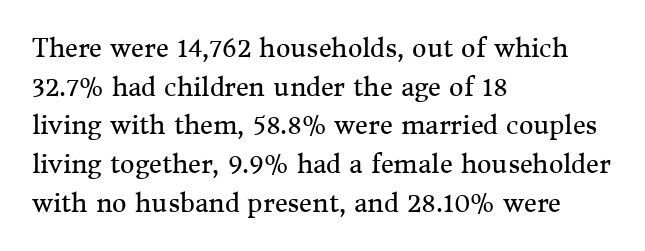
Q: Is the text bold? A: No.
Q: Is the text italic (slanted)? A: No, it is upright.
Q: Is the text underlined? A: No.
Q: How is the paragraph aligned? A: Left-aligned.
Q: Is the spacing between letters normal or unusually wide? A: Normal.
Q: Is the spacing between lines tight, normal or loose? A: Normal.
